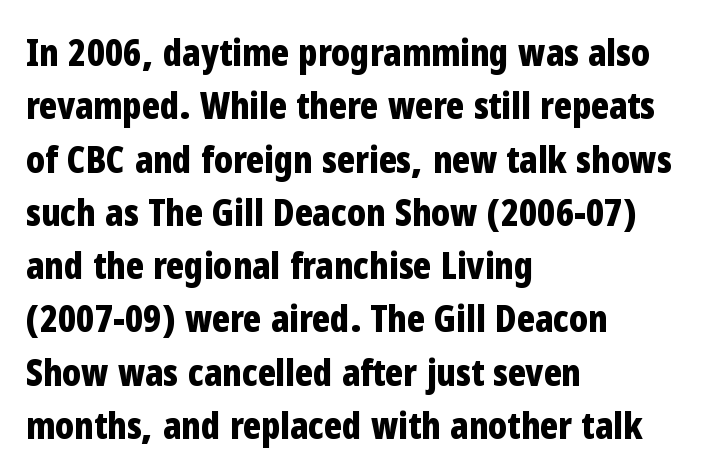
The image shows 37 px bold, condensed sans-serif type, upright; set left-aligned, normal line spacing (1.44x), normal letter spacing, not underlined; low stroke contrast and a medium x-height.
